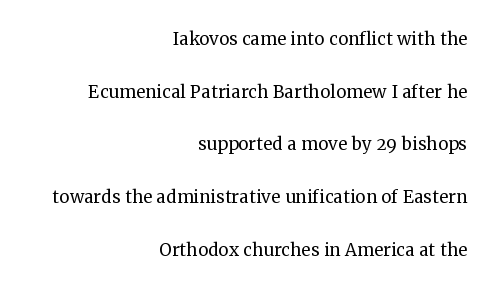
Q: Is the text bold? A: No.
Q: Is the text italic (slanted)? A: No, it is upright.
Q: Is the text underlined? A: No.
Q: How is the paragraph aligned? A: Right-aligned.
Q: Is the spacing between letters normal or unusually wide? A: Normal.
Q: Is the spacing between lines tight, normal or loose? A: Loose.
